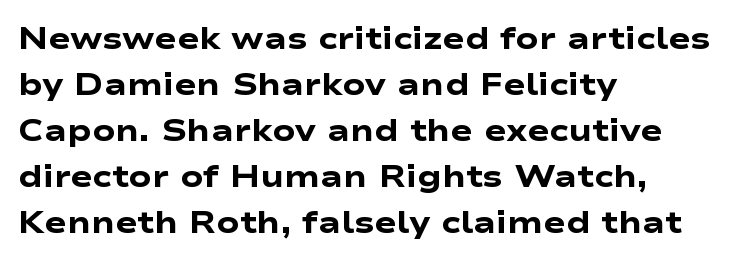
Q: Is the text bold? A: Yes.
Q: Is the typeface a serif or a sans-serif typeface? A: Sans-serif.
Q: Is the text underlined? A: No.
Q: How is the paragraph aligned? A: Left-aligned.
Q: Is the spacing between letters normal or unusually wide? A: Normal.
Q: Is the spacing between lines tight, normal or loose? A: Normal.
Q: Width (condensed, normal, or wide)? A: Wide.
Q: Stroke contrast? A: Low.
Q: x-height? A: Medium.
Q: Monospaced? A: No.
